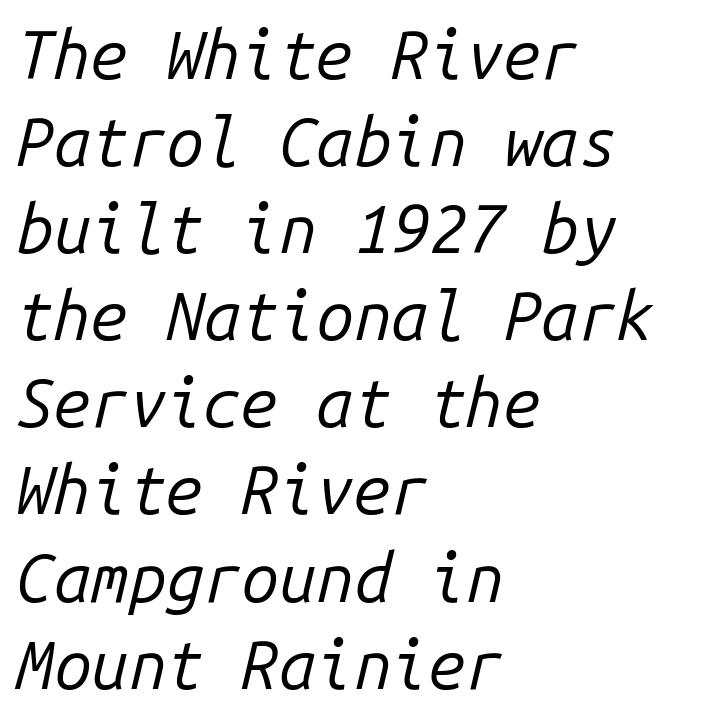
The image shows 67 px regular-weight type, italic (leaning right), monospaced; set left-aligned, normal line spacing (1.3x), normal letter spacing, not underlined; low stroke contrast and a medium x-height.
